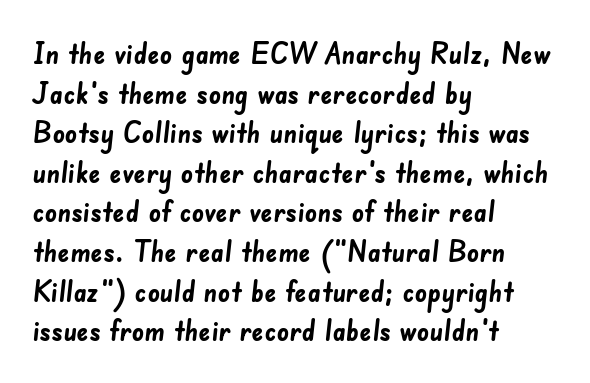
Q: Is the text bold? A: Yes.
Q: Is the typeface a serif or a sans-serif typeface? A: Sans-serif.
Q: Is the text underlined? A: No.
Q: How is the paragraph aligned? A: Left-aligned.
Q: Is the spacing between letters normal or unusually wide? A: Normal.
Q: Is the spacing between lines tight, normal or loose? A: Normal.
Q: Width (condensed, normal, or wide)? A: Normal.
Q: Stroke contrast? A: Low.
Q: x-height? A: Small.
Q: Monospaced? A: No.
